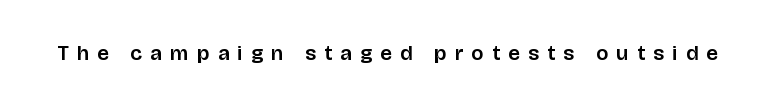
{"italic": "no", "underline": "no", "letter_spacing": "wide", "letter_spacing_em": 0.4, "glyph_px": 21}
